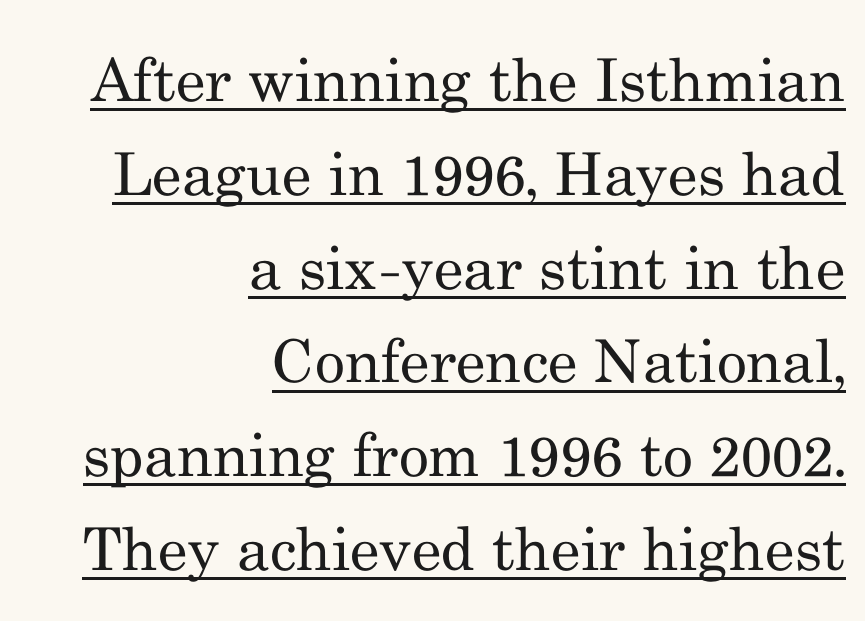
{"serif": "yes", "italic": "no", "bold": "no", "weight": "regular", "width": "normal", "stroke_contrast": "medium", "x_height": "small", "monospaced": "no", "underline": "yes", "align": "right", "line_spacing": "normal", "line_spacing_ratio": 1.59, "letter_spacing": "normal", "letter_spacing_em": 0.0, "glyph_px": 59}
